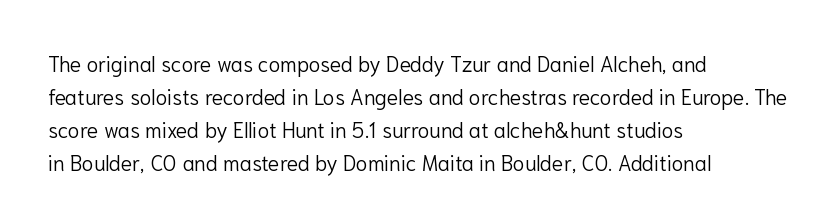
No italicization has been applied; the sample stays upright. This rendering features lettering with no underline. Summary of weight: not heavy and not bold. The typesetter chose a ragged-right arrangement here. The vertical gap from one line to the next is medium.
